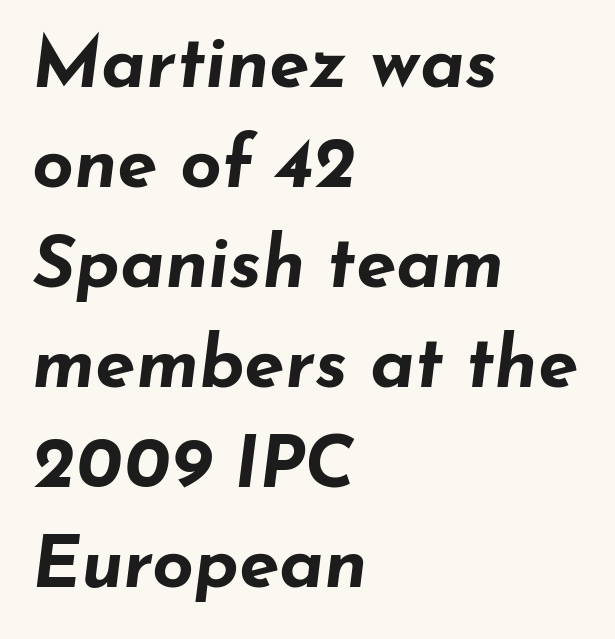
Q: Is the text bold? A: Yes.
Q: Is the text italic (slanted)? A: Yes, it leans right by about 7 degrees.
Q: Is the text underlined? A: No.
Q: How is the paragraph aligned? A: Left-aligned.
Q: Is the spacing between letters normal or unusually wide? A: Normal.
Q: Is the spacing between lines tight, normal or loose? A: Normal.
Q: Width (condensed, normal, or wide)? A: Wide.
Q: Stroke contrast? A: Low.
Q: x-height? A: Small.
Q: Monospaced? A: No.
